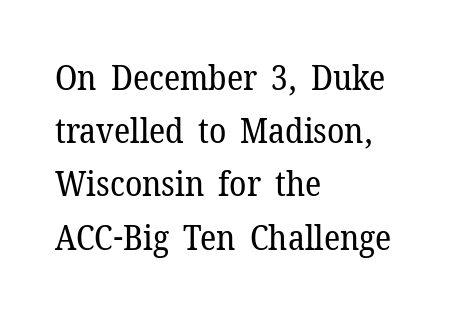
{"serif": "yes", "italic": "no", "bold": "no", "weight": "regular", "width": "normal", "stroke_contrast": "low", "x_height": "medium", "monospaced": "no", "underline": "no", "align": "left", "line_spacing": "normal", "line_spacing_ratio": 1.52, "letter_spacing": "normal", "letter_spacing_em": 0.0, "glyph_px": 35}
